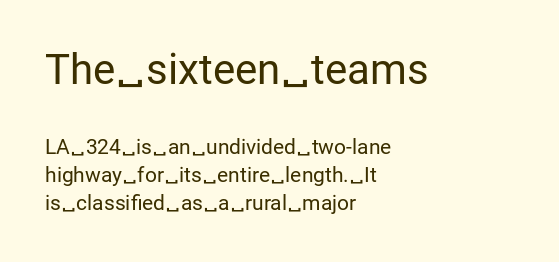
The image shows 42 px regular-weight sans-serif type, upright; set left-aligned, normal line spacing (1.33x), normal letter spacing, not underlined; the first (top) block is 2.0x larger; low stroke contrast and a medium x-height.
